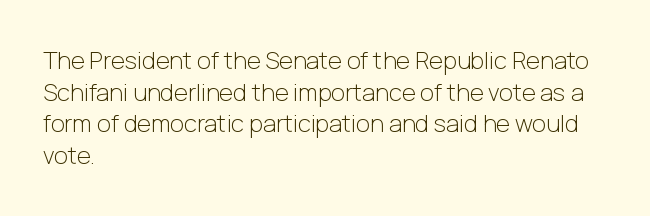
Q: Is the text bold? A: No.
Q: Is the text italic (slanted)? A: No, it is upright.
Q: Is the text underlined? A: No.
Q: How is the paragraph aligned? A: Left-aligned.
Q: Is the spacing between letters normal or unusually wide? A: Normal.
Q: Is the spacing between lines tight, normal or loose? A: Normal.
